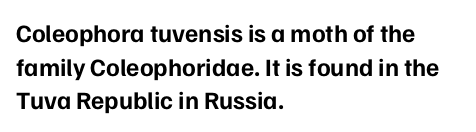
The image shows 25 px bold type, upright; set left-aligned, normal line spacing (1.35x), normal letter spacing, not underlined.
